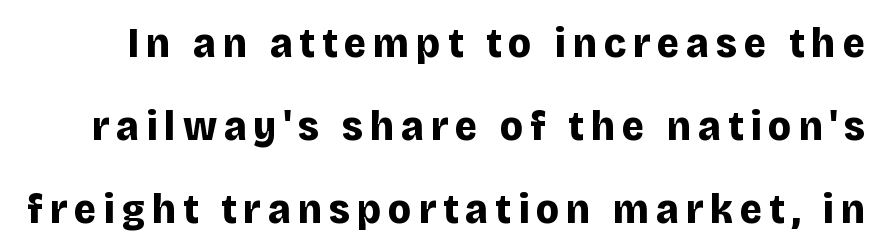
Q: Is the text bold? A: Yes.
Q: Is the text italic (slanted)? A: No, it is upright.
Q: Is the typeface a serif or a sans-serif typeface? A: Sans-serif.
Q: Is the text underlined? A: No.
Q: Is the spacing between lines tight, normal or loose? A: Loose.
Q: Width (condensed, normal, or wide)? A: Normal.
Q: Stroke contrast? A: Low.
Q: x-height? A: Large.
Q: Monospaced? A: No.
